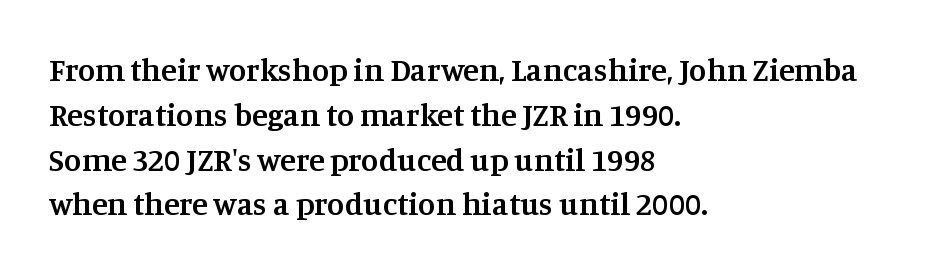
{"serif": "yes", "italic": "no", "bold": "semi", "weight": "semibold", "width": "normal", "stroke_contrast": "medium", "x_height": "large", "monospaced": "no", "underline": "no", "align": "left", "line_spacing": "normal", "line_spacing_ratio": 1.4, "letter_spacing": "normal", "letter_spacing_em": 0.0, "glyph_px": 32}
